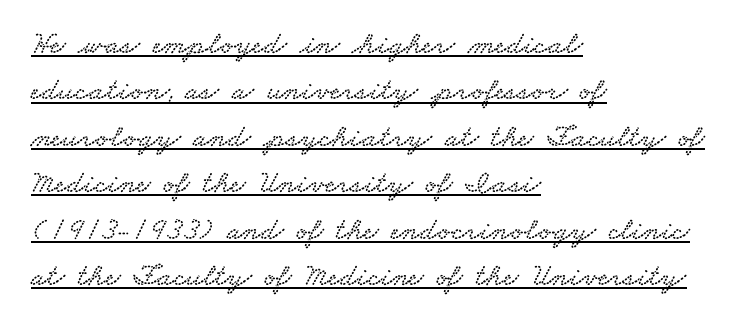
{"serif": "yes", "width": "wide", "stroke_contrast": "low", "x_height": "small", "monospaced": "no", "underline": "yes", "align": "left", "line_spacing": "normal", "line_spacing_ratio": 1.45, "letter_spacing": "normal", "letter_spacing_em": 0.0, "glyph_px": 32}
